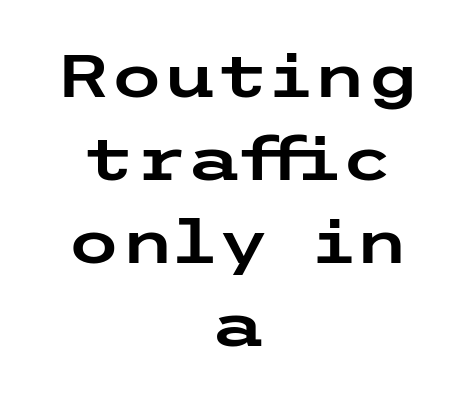
Q: Is the text italic (slanted)? A: No, it is upright.
Q: Is the typeface a serif or a sans-serif typeface? A: Sans-serif.
Q: Is the text underlined? A: No.
Q: How is the paragraph aligned? A: Centered.
Q: Is the spacing between letters normal or unusually wide? A: Normal.
Q: Is the spacing between lines tight, normal or loose? A: Normal.
Q: Width (condensed, normal, or wide)? A: Wide.
Q: Stroke contrast? A: Low.
Q: x-height? A: Medium.
